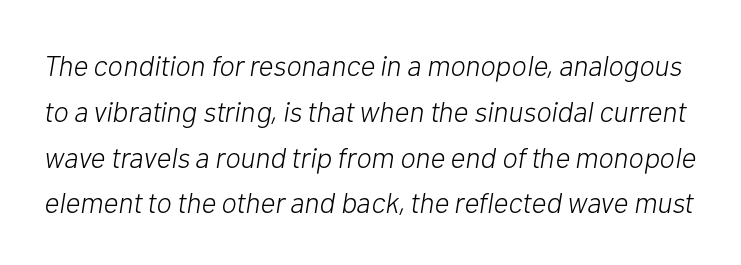
Q: Is the text bold? A: No.
Q: Is the text italic (slanted)? A: Yes, it leans right by about 10 degrees.
Q: Is the text underlined? A: No.
Q: Is the spacing between letters normal or unusually wide? A: Normal.
Q: Is the spacing between lines tight, normal or loose? A: Normal.
Q: Width (condensed, normal, or wide)? A: Normal.
Q: Stroke contrast? A: Low.
Q: x-height? A: Medium.
Q: Monospaced? A: No.
